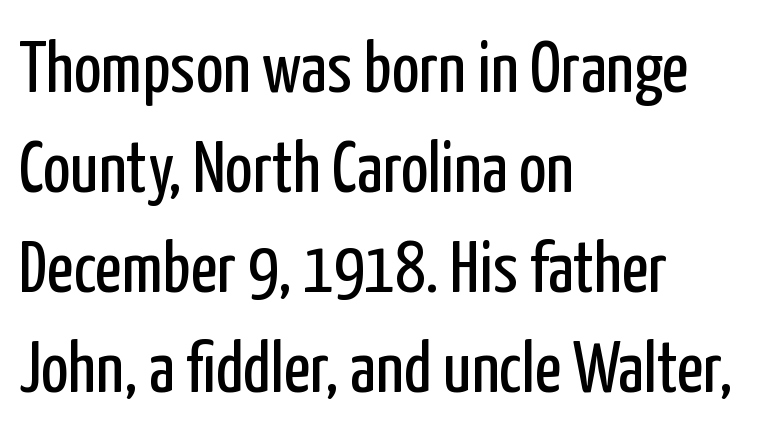
{"serif": "no", "italic": "no", "bold": "no", "weight": "regular", "width": "condensed", "stroke_contrast": "low", "x_height": "medium", "monospaced": "no", "underline": "no", "align": "left", "line_spacing": "normal", "line_spacing_ratio": 1.37, "letter_spacing": "normal", "letter_spacing_em": 0.0, "glyph_px": 73}
